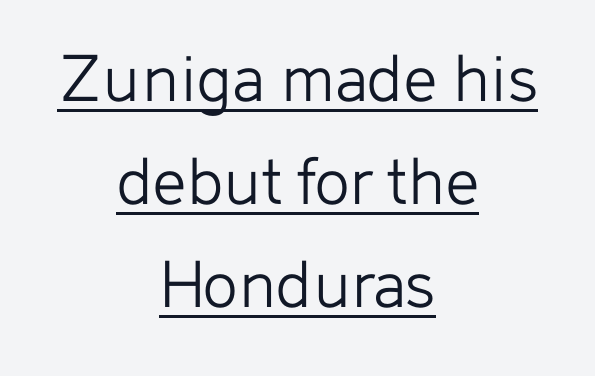
The image shows 73 px light sans-serif type, upright; set centered, normal line spacing (1.41x), normal letter spacing, underlined; low stroke contrast and a medium x-height.
